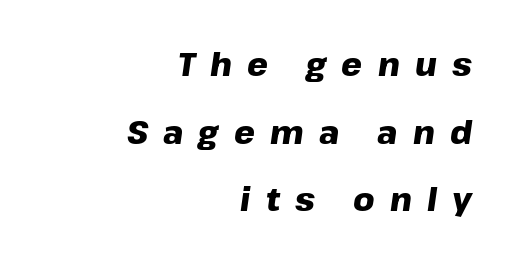
{"italic": "yes", "lean": "right", "slant_degrees": 8, "bold": "yes", "weight": "heavy", "width": "normal", "stroke_contrast": "low", "x_height": "medium", "monospaced": "no", "underline": "no", "align": "right", "line_spacing": "loose", "line_spacing_ratio": 2.05, "letter_spacing": "wide", "letter_spacing_em": 0.46, "glyph_px": 33}
